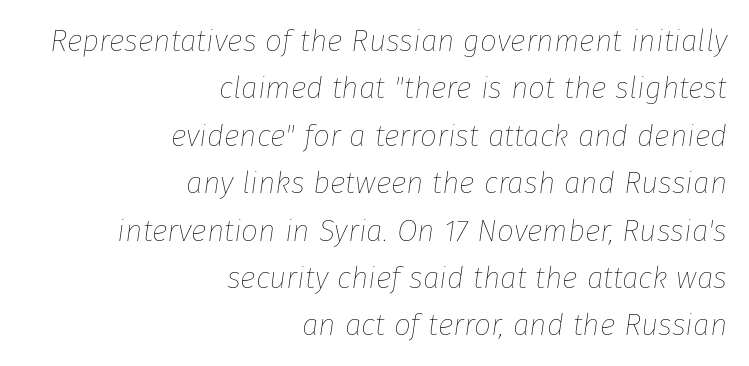
Heft: none added — not bold. Varying glyph widths throughout — classic text-font behaviour. The words here are not underlined. In terms of leading, this rendering sits right in the middle. The tracking reads as untouched default to a designer's eye. The text carries the slant typical of an italic or oblique font.
